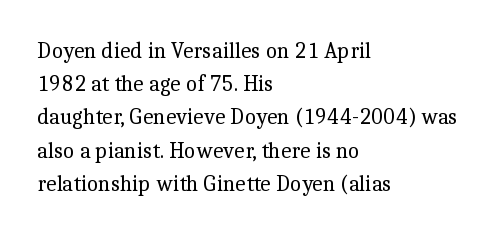
{"italic": "no", "bold": "no", "underline": "no", "align": "left", "line_spacing": "normal", "line_spacing_ratio": 1.51, "letter_spacing": "normal", "letter_spacing_em": 0.0, "glyph_px": 22}
